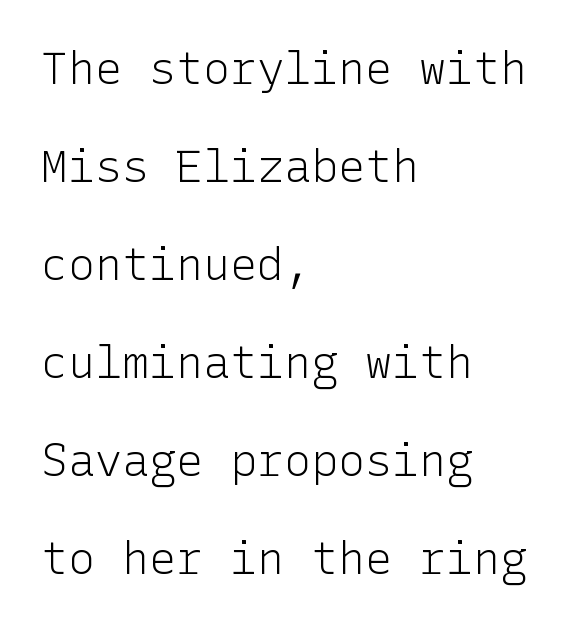
Spacing between characters is what you'd get straight out of the box. Honestly, the rows look like they've been pulled way apart. The weight tops out at a normal text grade. The space beneath each line is pristine and unruled.
